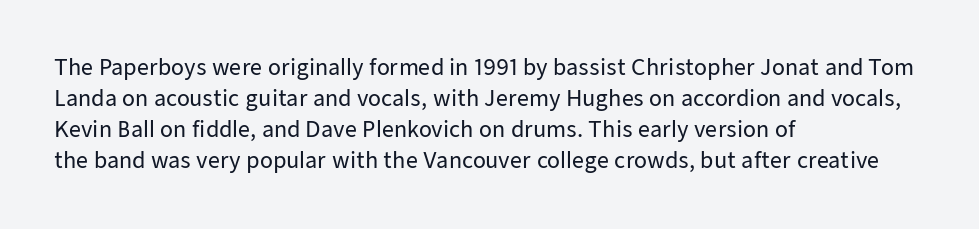
Does the copy run flush right? No — it runs flush left. The specimen reads as upright at a glance. Between one letter and the next there's only the usual sliver of space. The designer left line spacing at the default.
